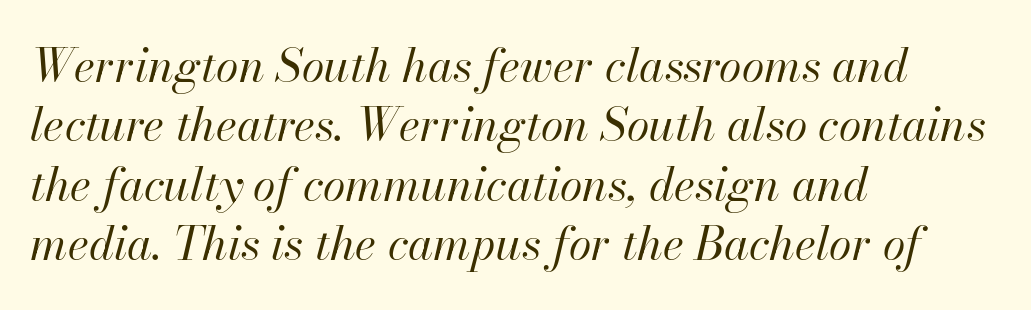
A typesetter would call this proportional, since set widths differ per character. The type is set solid horizontally, with unmodified tracking. A clean baseline with only descenders dipping below it. Would a proofreader flag this as italicized? Yes. These lines sit exactly where default settings would place them.
